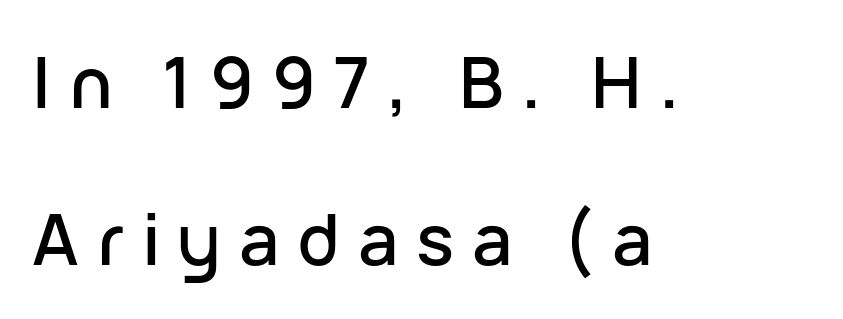
{"serif": "no", "italic": "no", "width": "normal", "stroke_contrast": "low", "x_height": "medium", "monospaced": "no", "underline": "no", "align": "left", "line_spacing": "loose", "line_spacing_ratio": 2.21, "letter_spacing": "wide", "letter_spacing_em": 0.25, "glyph_px": 71}
